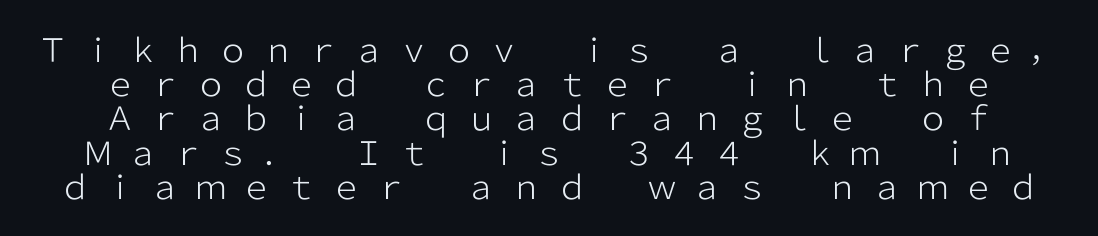
The image shows 32 px light sans-serif type, upright; set tight line spacing (1.07x), unusually wide letter spacing (+0.41 em), not underlined; low stroke contrast and a medium x-height.
